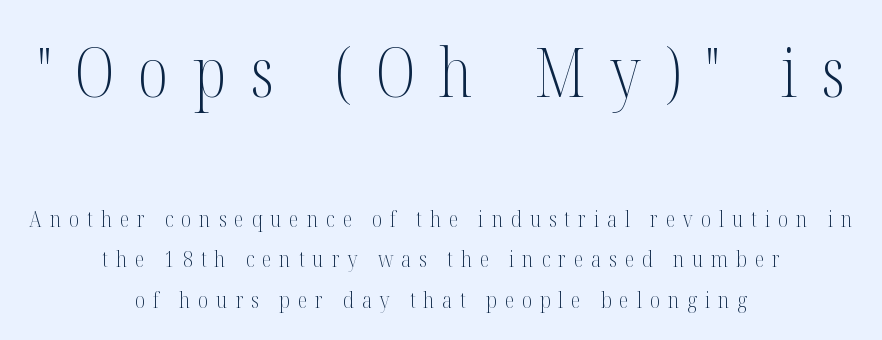
Q: Is the text bold? A: No.
Q: Is the text italic (slanted)? A: No, it is upright.
Q: Is the typeface a serif or a sans-serif typeface? A: Serif.
Q: Is the text underlined? A: No.
Q: How is the paragraph aligned? A: Centered.
Q: Is the spacing between letters normal or unusually wide? A: Unusually wide.
Q: Which block of text is set in a larger size, the first (top) or the second (bottom)? A: The first (top) one.
Q: Width (condensed, normal, or wide)? A: Condensed.
Q: Stroke contrast? A: Medium.
Q: x-height? A: Medium.
Q: Monospaced? A: No.
